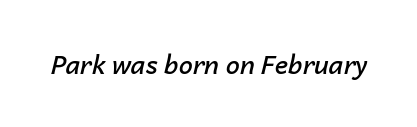
Q: Is the text bold? A: Semi-bold.
Q: Is the text italic (slanted)? A: Yes, it leans right by about 14 degrees.
Q: Is the text underlined? A: No.
Q: Is the spacing between letters normal or unusually wide? A: Normal.
